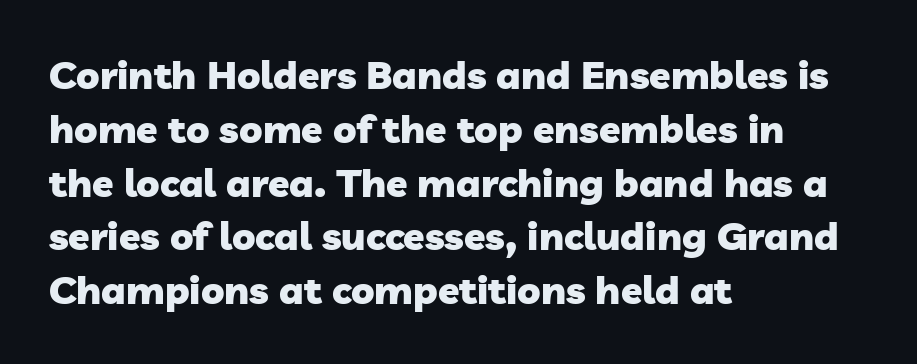
The image shows 39 px heavy sans-serif type; set left-aligned, normal line spacing (1.38x), normal letter spacing, not underlined; low stroke contrast and a medium x-height.
